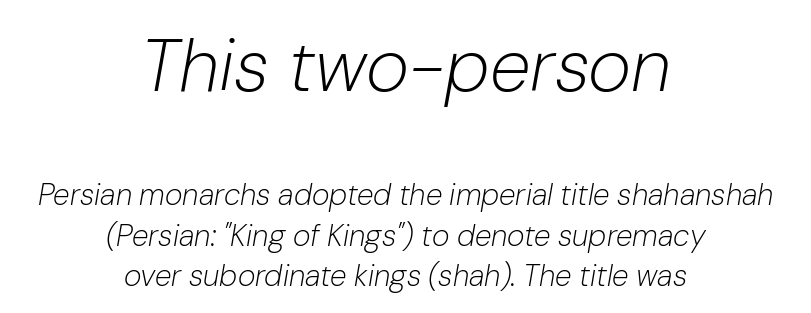
The image shows 74 px light type, italic (leaning right); set centered, normal line spacing (1.34x), normal letter spacing, not underlined; the first (top) block is 2.47x larger; low stroke contrast and a medium x-height.
